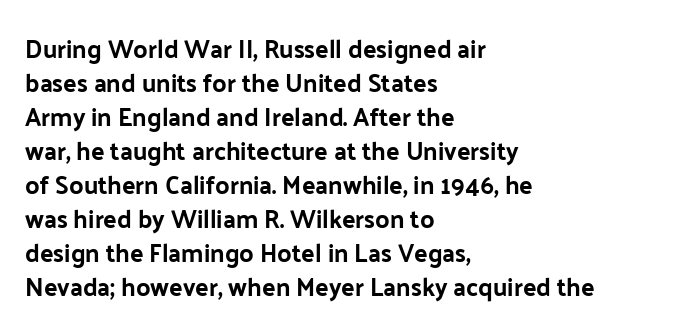
{"italic": "no", "underline": "no", "align": "left", "line_spacing": "normal", "line_spacing_ratio": 1.36, "letter_spacing": "normal", "letter_spacing_em": 0.0, "glyph_px": 25}
